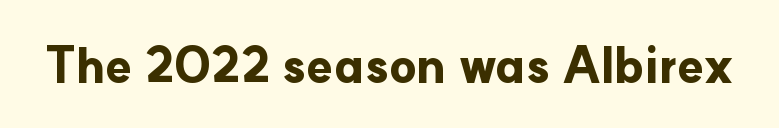
{"serif": "no", "italic": "no", "bold": "yes", "weight": "bold", "width": "normal", "stroke_contrast": "low", "x_height": "small", "monospaced": "no", "underline": "no", "letter_spacing": "normal", "letter_spacing_em": 0.0, "glyph_px": 49}
